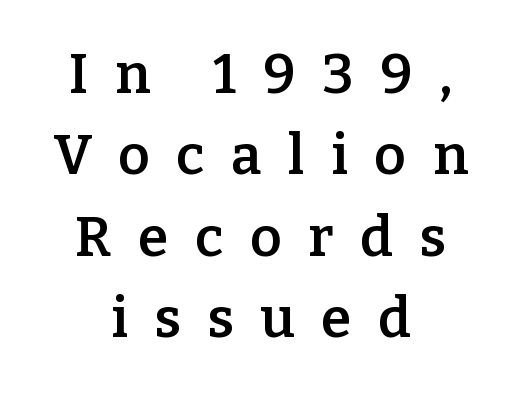
Q: Is the text bold? A: Semi-bold.
Q: Is the text italic (slanted)? A: No, it is upright.
Q: Is the typeface a serif or a sans-serif typeface? A: Serif.
Q: Is the text underlined? A: No.
Q: How is the paragraph aligned? A: Centered.
Q: Is the spacing between letters normal or unusually wide? A: Unusually wide.
Q: Is the spacing between lines tight, normal or loose? A: Normal.
Q: Width (condensed, normal, or wide)? A: Normal.
Q: Stroke contrast? A: Low.
Q: x-height? A: Medium.
Q: Monospaced? A: No.
